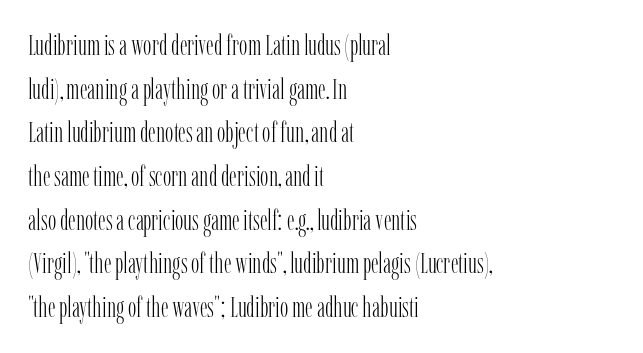
{"serif": "yes", "italic": "no", "bold": "no", "weight": "light", "width": "condensed", "stroke_contrast": "low", "x_height": "medium", "monospaced": "no", "underline": "no", "align": "left", "line_spacing": "normal", "line_spacing_ratio": 1.56, "letter_spacing": "normal", "letter_spacing_em": 0.0, "glyph_px": 28}
